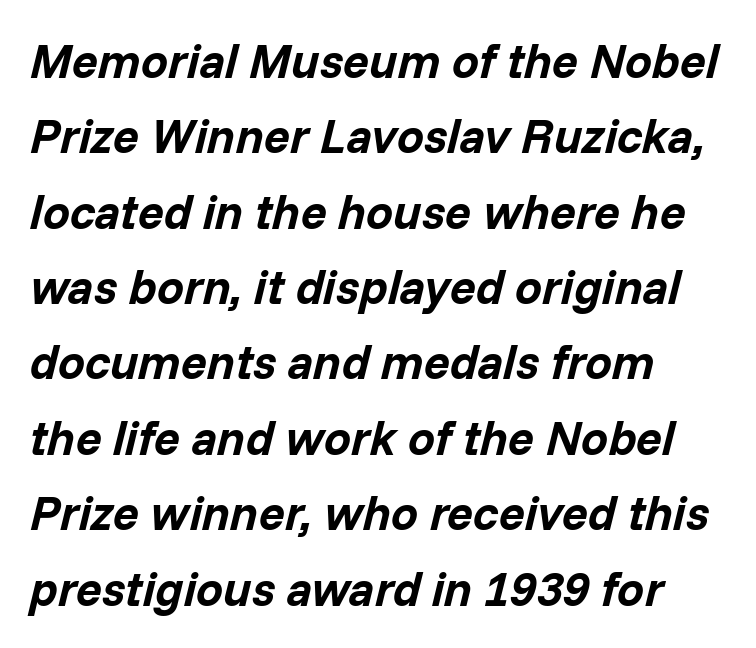
{"italic": "yes", "lean": "right", "slant_degrees": 14, "bold": "yes", "weight": "bold", "width": "normal", "stroke_contrast": "low", "x_height": "medium", "monospaced": "no", "underline": "no", "align": "left", "line_spacing": "normal", "line_spacing_ratio": 1.57, "letter_spacing": "normal", "letter_spacing_em": 0.0, "glyph_px": 48}
